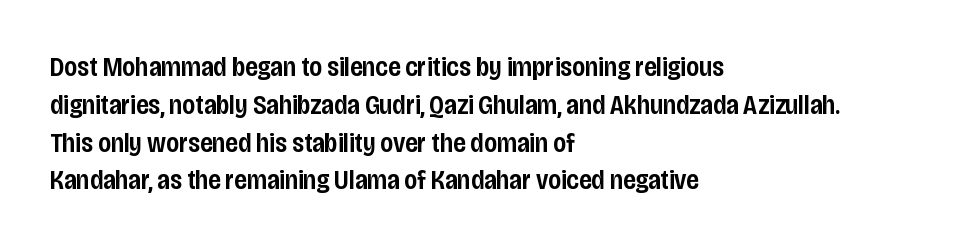
Q: Is the text bold? A: Semi-bold.
Q: Is the text italic (slanted)? A: No, it is upright.
Q: Is the text underlined? A: No.
Q: How is the paragraph aligned? A: Left-aligned.
Q: Is the spacing between letters normal or unusually wide? A: Normal.
Q: Is the spacing between lines tight, normal or loose? A: Normal.
